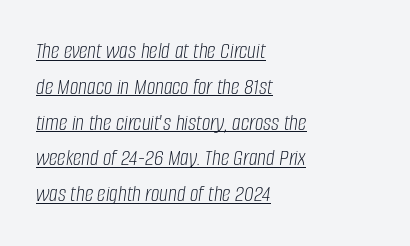
The lines sit at an ordinary, default distance from one another. In terms of letterspacing, this is plain default setting. Caption: multi-line text, flush left, ragged right. Letters have the restrained weight of plain body copy at most. You can tell it's italic because the verticals aren't actually vertical. This is underlined copy, the kind a proofreader might mark for attention.
